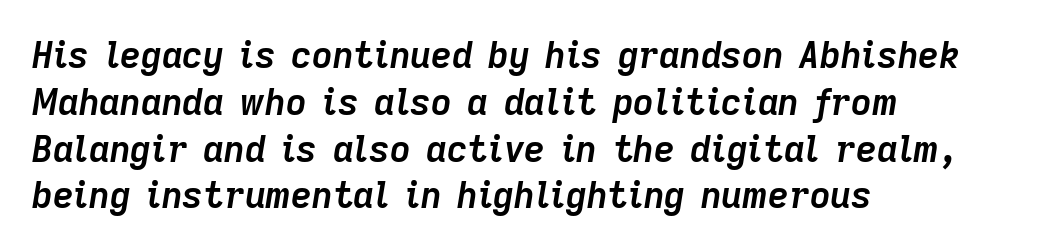
The image shows 36 px semibold type, italic (leaning right); set left-aligned, normal line spacing (1.3x), normal letter spacing, not underlined; low stroke contrast and a medium x-height.
